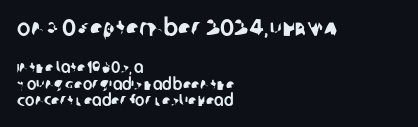
The upper block of text is set noticeably larger than the block beneath it. Baseline-to-baseline distance is barely more than the letter height. You could call the tracking neutral — neither tight nor loose. The passage is arranged the way most books set body copy — flush left. Anything drawn beneath the words? Only blank space.
